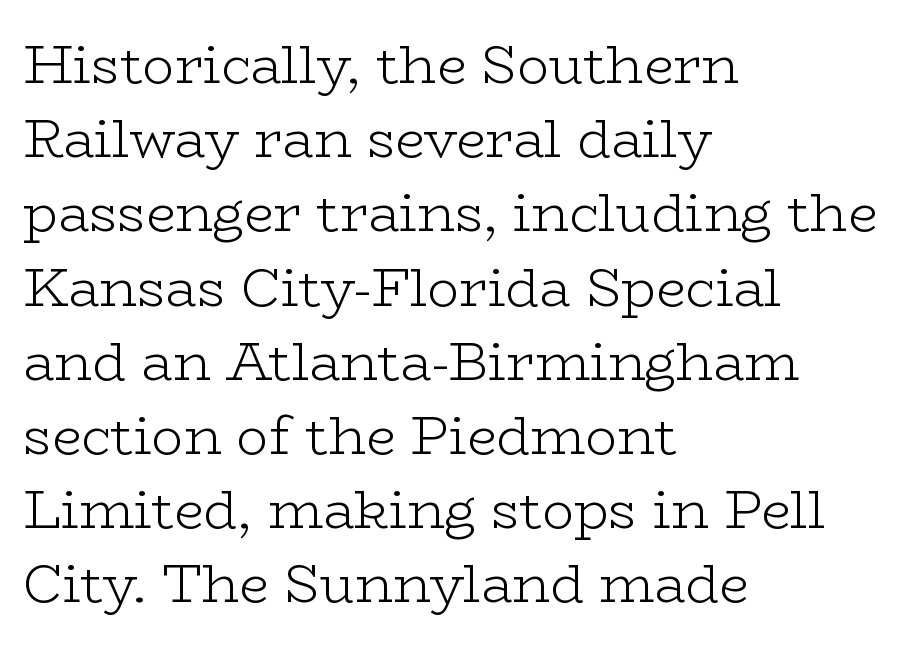
{"serif": "yes", "italic": "no", "bold": "no", "weight": "light", "width": "wide", "stroke_contrast": "low", "x_height": "medium", "monospaced": "no", "underline": "no", "align": "left", "line_spacing": "normal", "line_spacing_ratio": 1.4, "letter_spacing": "normal", "letter_spacing_em": 0.0, "glyph_px": 53}
